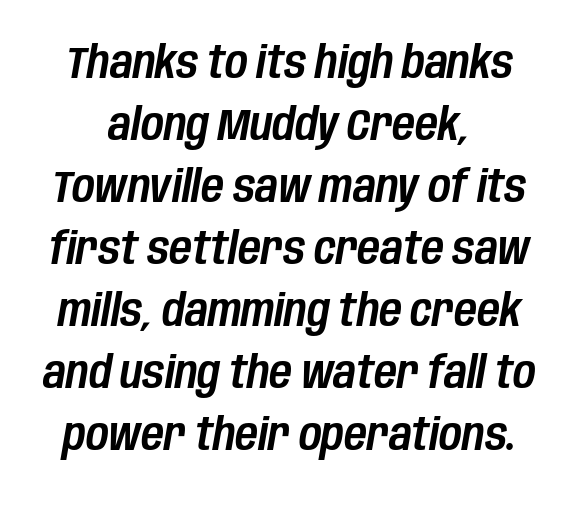
Rendered with sloped, italic letterforms. Each new line begins a customary step beneath the previous one. This sample is center-justified, so both line endings float freely. Spacing verdict: proportional, widths tailored to each character.
